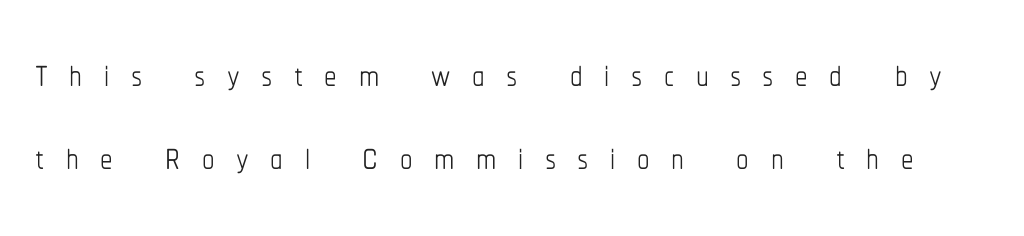
Q: Is the text bold? A: No.
Q: Is the text italic (slanted)? A: No, it is upright.
Q: Is the text underlined? A: No.
Q: Is the spacing between letters normal or unusually wide? A: Unusually wide.
Q: Is the spacing between lines tight, normal or loose? A: Normal.
Q: Width (condensed, normal, or wide)? A: Condensed.
Q: Stroke contrast? A: Low.
Q: x-height? A: Medium.
Q: Monospaced? A: No.
